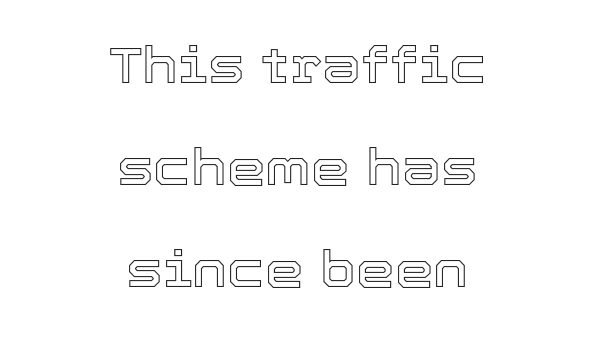
{"italic": "no", "width": "normal", "x_height": "medium", "monospaced": "no", "underline": "no", "align": "center", "line_spacing": "loose", "line_spacing_ratio": 2.08, "letter_spacing": "normal", "letter_spacing_em": 0.0, "glyph_px": 49}
